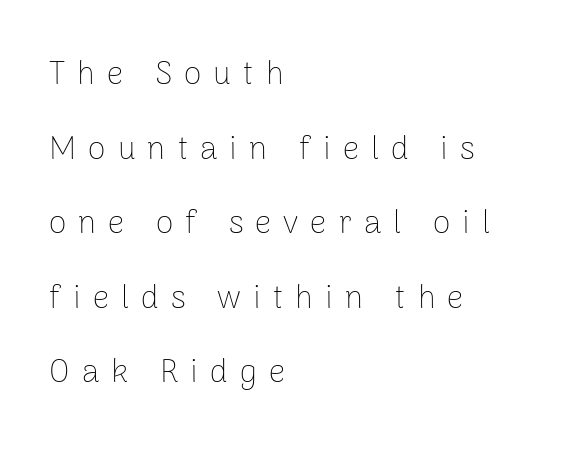
Ordinary non-slanted type is in use. This reads as an unemphasized weight, regular at the heaviest. Look at the bottom of the vertical strokes: they stop flat, with no serifs. Horizontal alignment here is leftward, the default for most running prose. The face used here is proportionally spaced, like ordinary book or web type.
